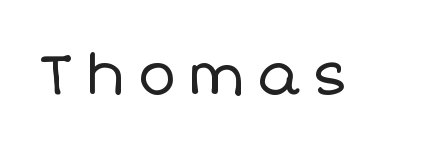
Q: Is the text bold? A: No.
Q: Is the text italic (slanted)? A: No, it is upright.
Q: Is the text underlined? A: No.
Q: Width (condensed, normal, or wide)? A: Normal.
Q: Stroke contrast? A: Low.
Q: x-height? A: Large.
Q: Monospaced? A: No.
